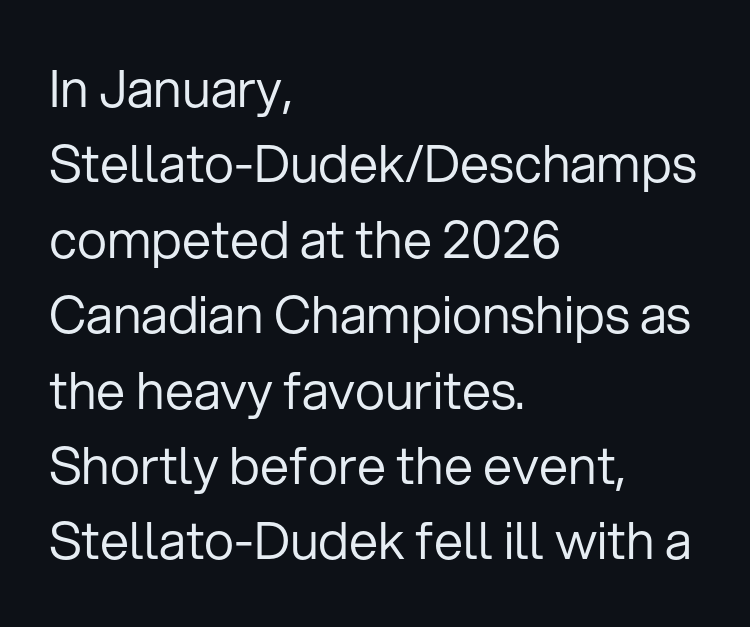
{"serif": "no", "italic": "no", "bold": "no", "weight": "regular", "width": "normal", "stroke_contrast": "low", "x_height": "medium", "monospaced": "no", "underline": "no", "align": "left", "line_spacing": "normal", "line_spacing_ratio": 1.45, "letter_spacing": "normal", "letter_spacing_em": 0.0, "glyph_px": 52}
